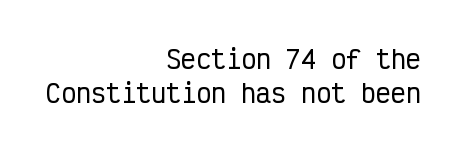
Posture: straight, roman, zero tilt. Any mark beneath the type? The region is blank. No extra tracking has been applied to these lines. Students, observe: this is what conventionally led text looks like. Notice how the passage keeps a crisp vertical edge on the right only.
